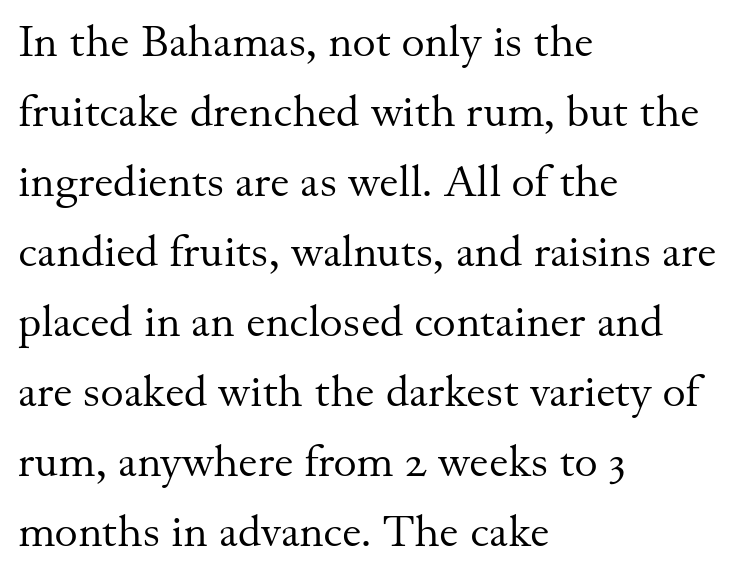
The image shows 44 px regular-weight serif type, upright; set left-aligned, normal line spacing (1.59x), normal letter spacing, not underlined; medium stroke contrast and a small x-height.
